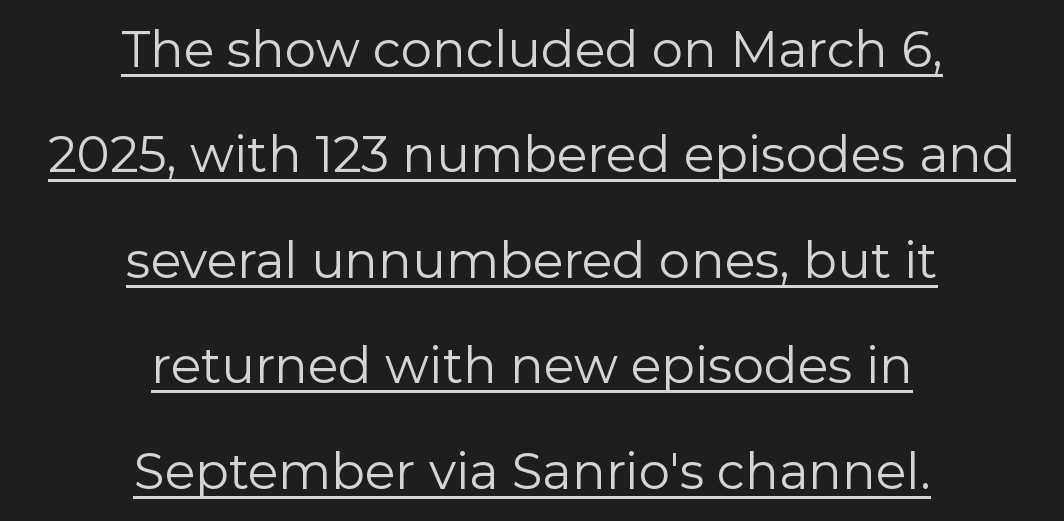
The image shows 50 px regular-weight sans-serif type, upright; set centered, loose line spacing (2.11x), normal letter spacing, underlined; low stroke contrast and a medium x-height.
